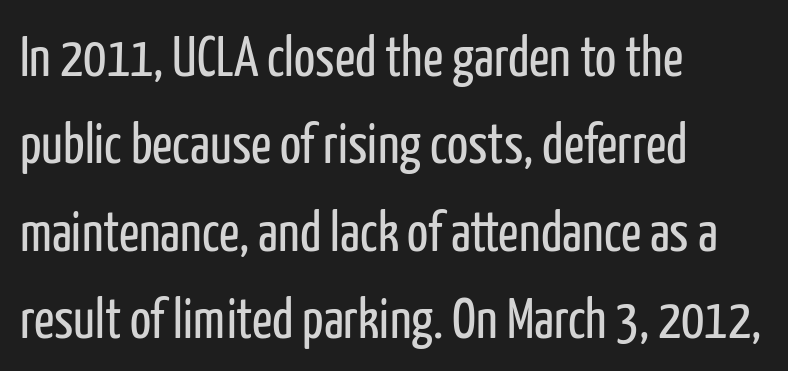
{"serif": "no", "italic": "no", "bold": "no", "weight": "regular", "width": "condensed", "stroke_contrast": "low", "x_height": "medium", "monospaced": "no", "underline": "no", "align": "left", "line_spacing": "normal", "line_spacing_ratio": 1.56, "letter_spacing": "normal", "letter_spacing_em": 0.0, "glyph_px": 56}
